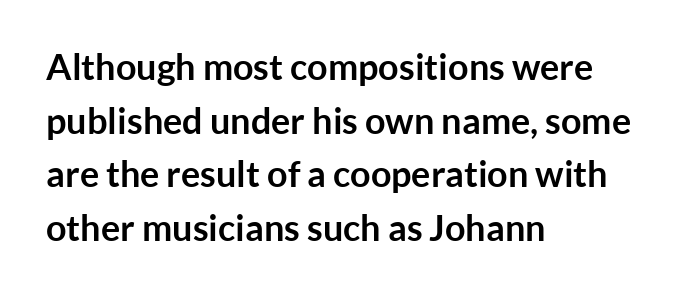
The image shows 36 px semibold sans-serif type, upright; set left-aligned, normal line spacing (1.49x), normal letter spacing, not underlined; low stroke contrast and a medium x-height.
